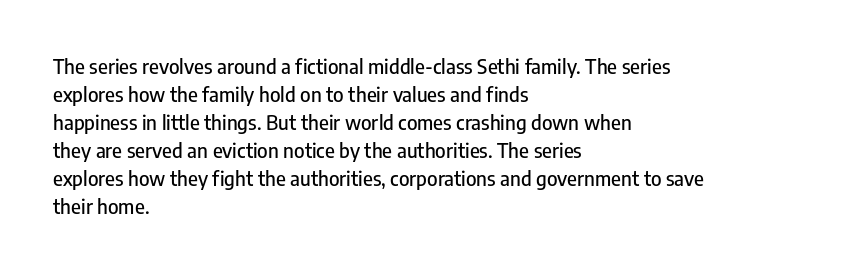
{"italic": "no", "underline": "no", "align": "left", "line_spacing": "normal", "line_spacing_ratio": 1.4, "letter_spacing": "normal", "letter_spacing_em": 0.0, "glyph_px": 20}
